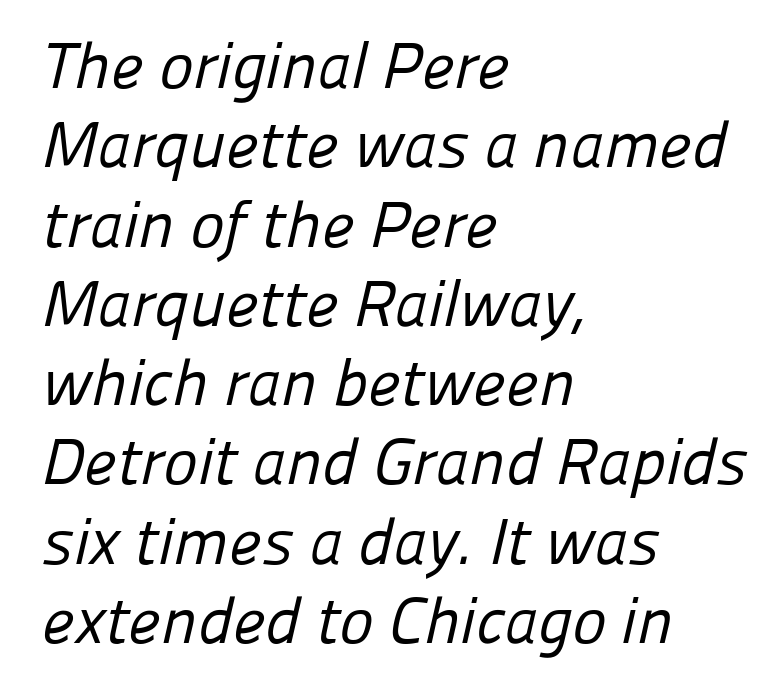
Words appear dense and cohesive because spacing is normal. The letters carry no serifs — their stems end cleanly without finishing strokes. The passage shown is typed in a proportional face where columns would drift. Lines of text with bare space underneath. The font sits on the lighter half of the weight spectrum, regular included. Does the copy run flush right? No — it runs flush left.
